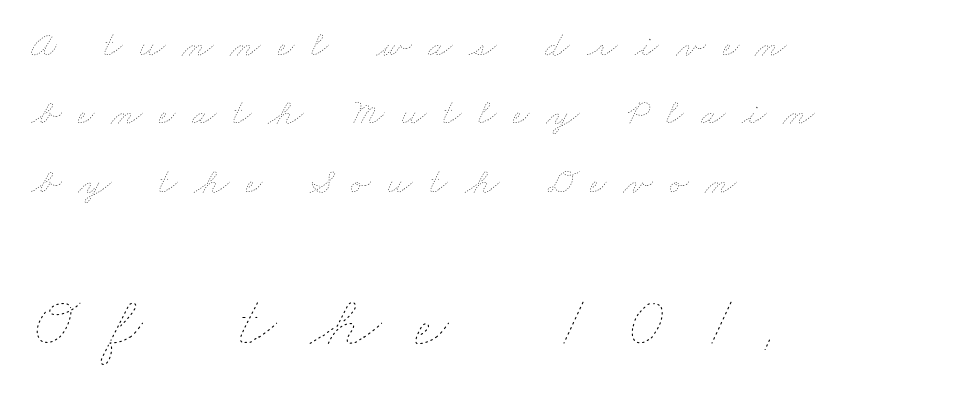
The image shows 73 px thin, wide type; set left-aligned, loose line spacing (1.9x), unusually wide letter spacing (+0.46 em), not underlined; the second (bottom) block is 2.03x larger; low stroke contrast and a small x-height.
